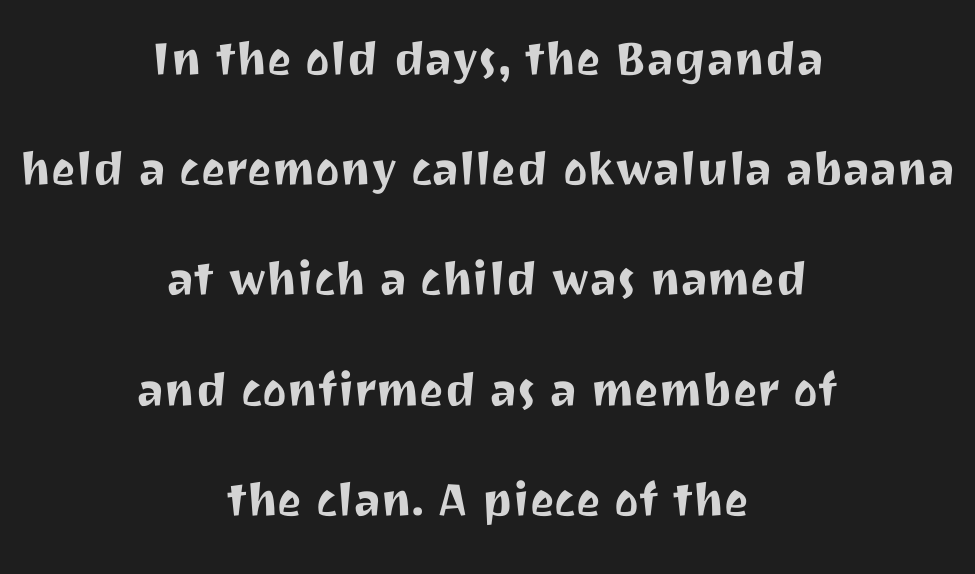
The image shows 58 px sans-serif type, upright; set centered, loose line spacing (1.9x), normal letter spacing, not underlined; medium stroke contrast and a medium x-height.
